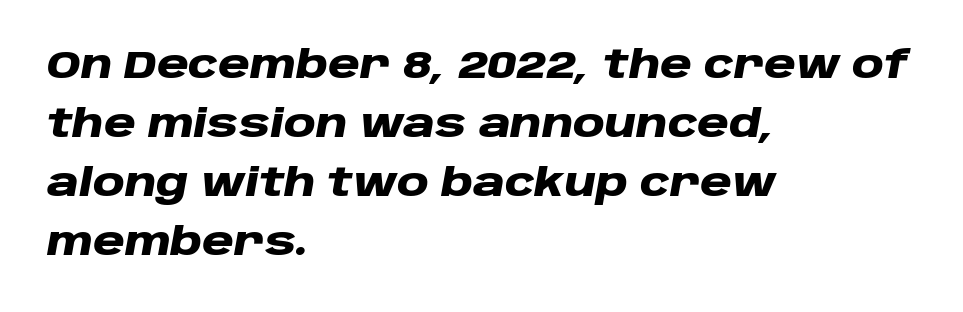
The image shows 39 px heavy, wide type, italic (leaning right); set left-aligned, normal line spacing (1.51x), normal letter spacing, not underlined; low stroke contrast and a large x-height.
